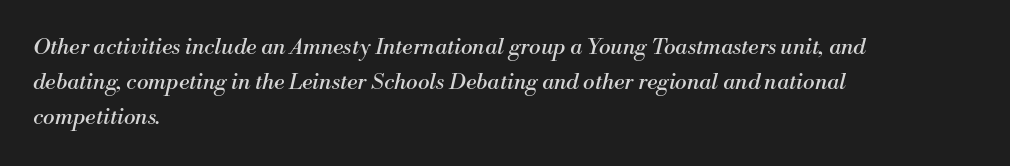
The image shows 22 px text type, italic (leaning right); set left-aligned, normal line spacing (1.6x), normal letter spacing, not underlined.
